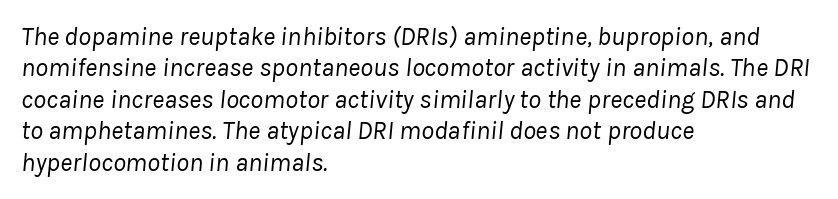
Q: Is the text bold? A: No.
Q: Is the text italic (slanted)? A: Yes, it leans right by about 8 degrees.
Q: Is the text underlined? A: No.
Q: How is the paragraph aligned? A: Left-aligned.
Q: Is the spacing between letters normal or unusually wide? A: Normal.
